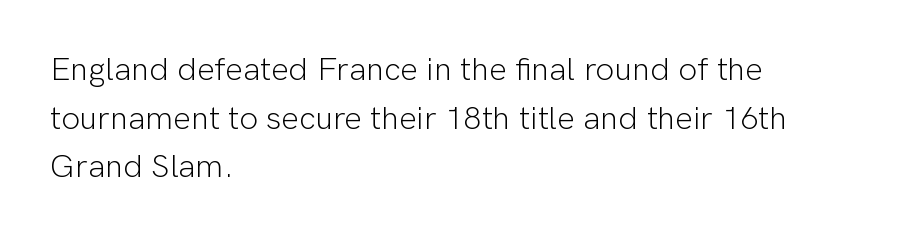
{"serif": "no", "italic": "no", "bold": "no", "weight": "light", "width": "normal", "stroke_contrast": "low", "x_height": "medium", "monospaced": "no", "underline": "no", "align": "left", "line_spacing": "normal", "line_spacing_ratio": 1.47, "letter_spacing": "normal", "letter_spacing_em": 0.0, "glyph_px": 33}
